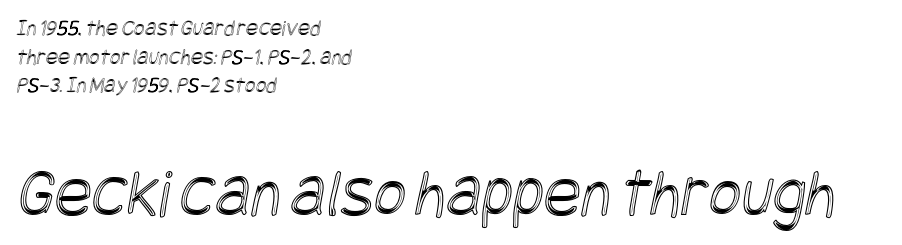
The image shows 70 px condensed type; set left-aligned, normal line spacing (1.25x), normal letter spacing, not underlined; the second (bottom) block is 3.04x larger; a large x-height.
